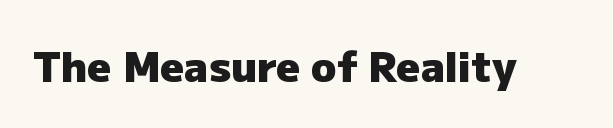
The image shows 42 px heavy sans-serif type, upright; set normal letter spacing, not underlined; low stroke contrast and a medium x-height.
